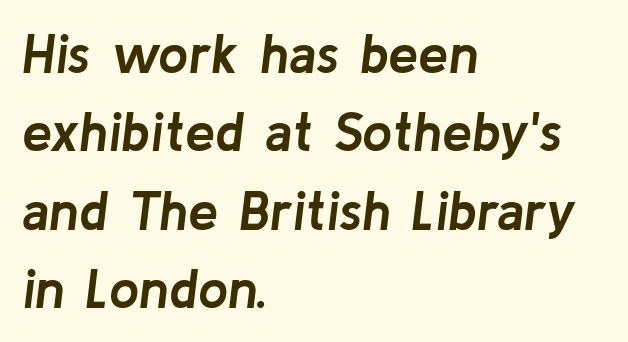
{"italic": "yes", "lean": "right", "slant_degrees": 8, "bold": "yes", "weight": "semibold", "width": "normal", "stroke_contrast": "low", "x_height": "medium", "monospaced": "no", "underline": "no", "align": "left", "line_spacing": "normal", "line_spacing_ratio": 1.45, "letter_spacing": "normal", "letter_spacing_em": 0.0, "glyph_px": 54}
